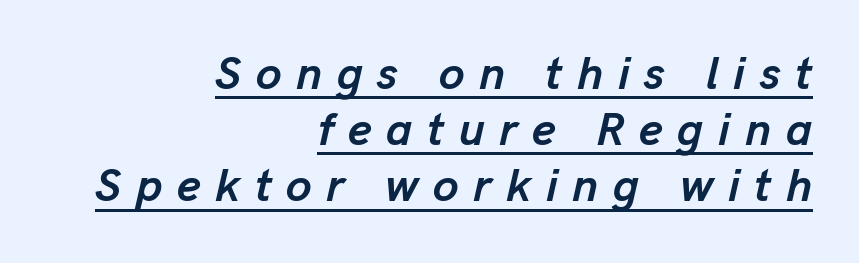
The image shows 46 px semibold type, italic (leaning right); set right-aligned, line spacing 1.22x, unusually wide letter spacing (+0.32 em), underlined; low stroke contrast and a medium x-height.
